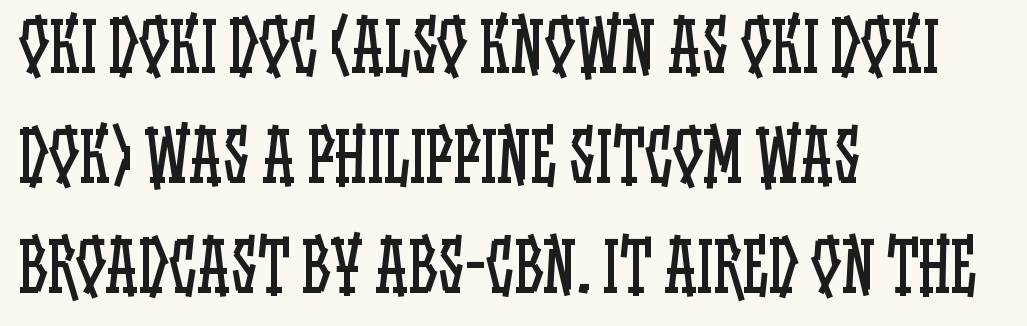
Horizontal alignment here is leftward, the default for most running prose. Each letter keeps its own natural width here, so spacing adapts to shape. Students, note that the glyphs here touch the page at normal intervals. Only glyphs here, with clear space below each row.
